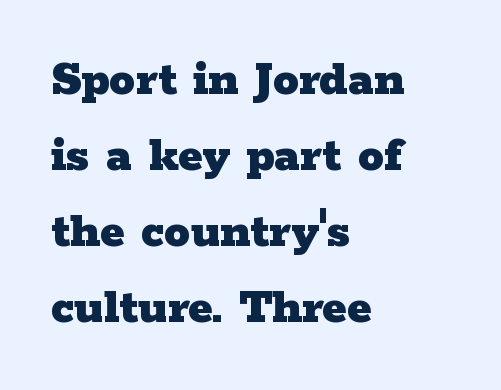
Spacing verdict: proportional, widths tailored to each character. Which margin do the lines hug? The left one — the right edge is uneven. The glyphs in this specimen are seriffed. Students, observe: this is what conventionally led text looks like.
